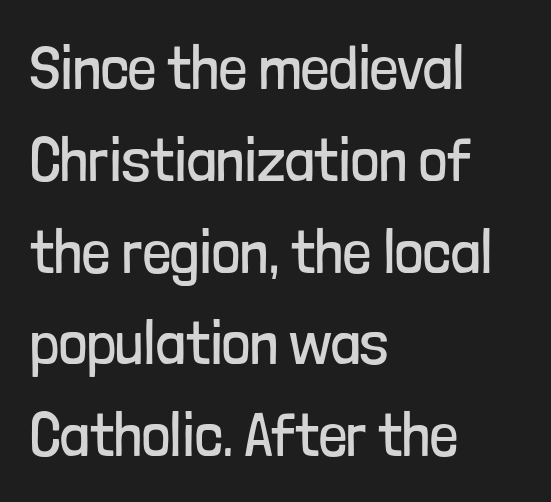
{"serif": "no", "italic": "no", "bold": "no", "weight": "regular", "width": "condensed", "stroke_contrast": "low", "x_height": "medium", "monospaced": "no", "underline": "no", "align": "left", "line_spacing": "normal", "line_spacing_ratio": 1.48, "letter_spacing": "normal", "letter_spacing_em": 0.0, "glyph_px": 62}
